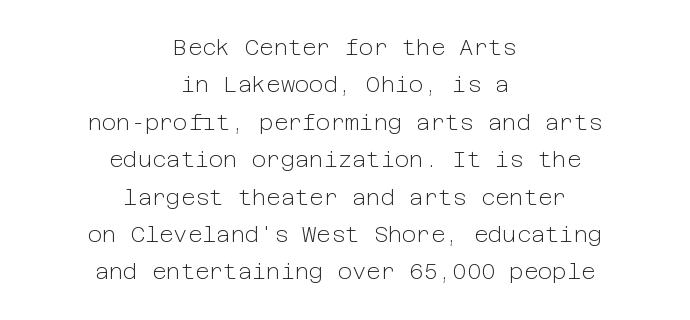
A typesetter would call this zero additional tracking. Check under the words: just untouched page. Caption: multi-line text, centered on the measure. Designer's note — italics off, roman on. The passage shown stacks its lines at a standard gap. Bold? No — there's no thickening of the strokes.
